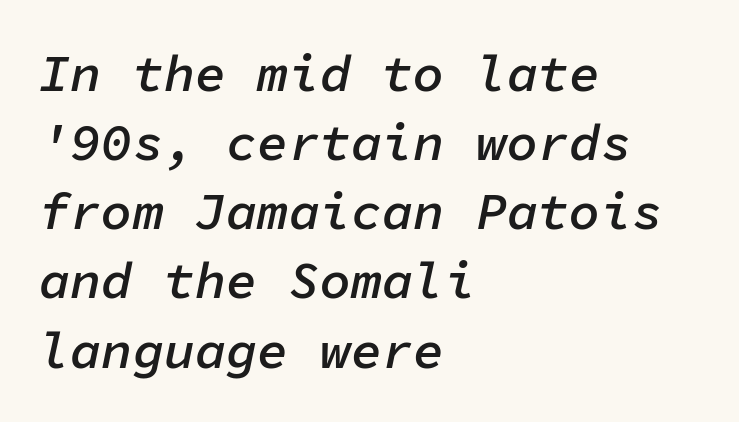
Nobody drew a line under any word here. Horizontal alignment here is leftward, the default for most running prose. One glance says typical: line gaps are just what's usual. The face used here is monospaced, like something from a code editor. The characters look somewhat weighty, a semibold short of true bold.
